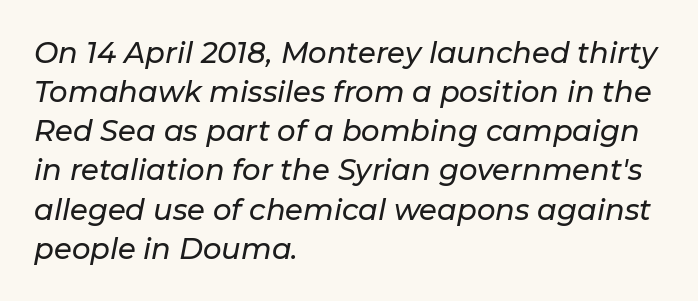
Descender tails drop into unmarked territory. Observe the ordinary spacing: letters are neighbours, not strangers. Does the leading feel generous? No, just average. Is this a fixed-width face? No — the glyphs have proportional, varying widths. Compared with a centered layout, this one pins lines to the left instead.
